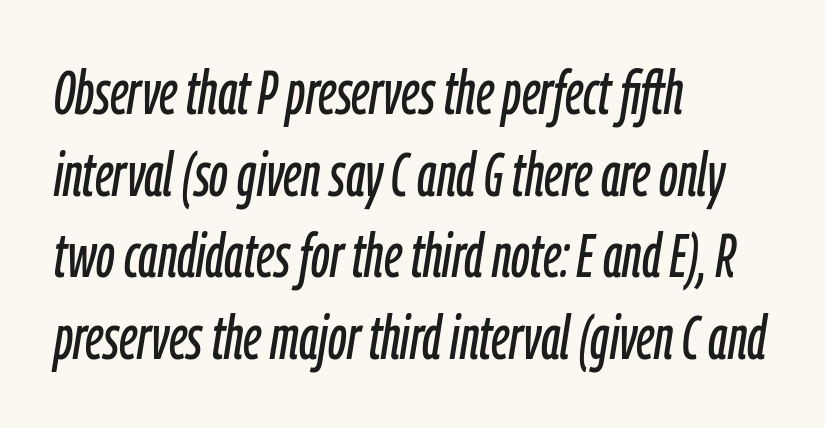
Designer's note — italics engaged. Inter-character spacing is left at the font's built-in metrics. Horizontal bands of white between lines are of average thickness. Line beginnings align vertically; line endings do not. Think of a printed novel: that variable character pitch is what you see here.
